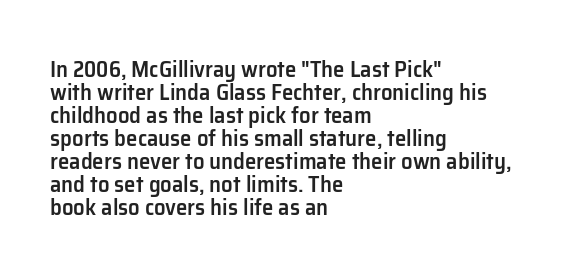
The image shows 23 px text type, upright; set left-aligned, tight line spacing (1.0x), normal letter spacing, not underlined.
